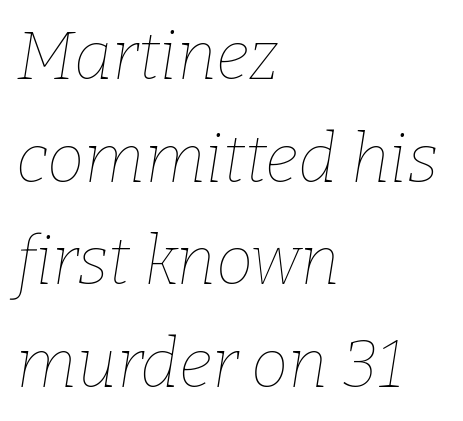
The image shows 67 px thin type, italic (leaning right); set left-aligned, normal line spacing (1.53x), normal letter spacing, not underlined; low stroke contrast and a medium x-height.
